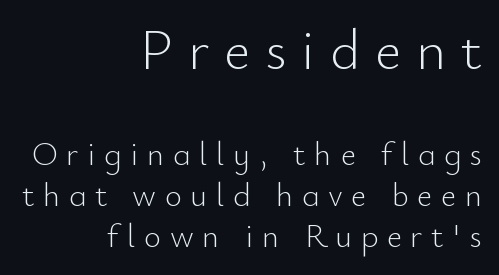
Q: Is the text bold? A: No.
Q: Is the text italic (slanted)? A: No, it is upright.
Q: Is the typeface a serif or a sans-serif typeface? A: Sans-serif.
Q: Is the text underlined? A: No.
Q: How is the paragraph aligned? A: Right-aligned.
Q: Is the spacing between letters normal or unusually wide? A: Unusually wide.
Q: Is the spacing between lines tight, normal or loose? A: Normal.
Q: Which block of text is set in a larger size, the first (top) or the second (bottom)? A: The first (top) one.
Q: Width (condensed, normal, or wide)? A: Normal.
Q: Stroke contrast? A: Low.
Q: x-height? A: Small.
Q: Monospaced? A: No.
